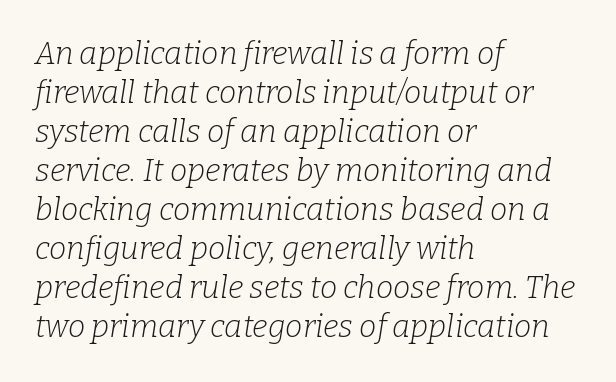
Q: Is the text bold? A: No.
Q: Is the text italic (slanted)? A: Yes, it leans right by about 9 degrees.
Q: Is the typeface a serif or a sans-serif typeface? A: Serif.
Q: Is the text underlined? A: No.
Q: How is the paragraph aligned? A: Left-aligned.
Q: Is the spacing between letters normal or unusually wide? A: Normal.
Q: Is the spacing between lines tight, normal or loose? A: Normal.
Q: Width (condensed, normal, or wide)? A: Normal.
Q: Stroke contrast? A: Low.
Q: x-height? A: Medium.
Q: Monospaced? A: No.
